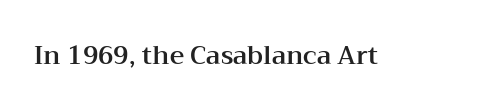
If you drew a line through each stem, it would be perfectly vertical. Characters follow at the spacing the type designer built in. The words here are not underlined.
